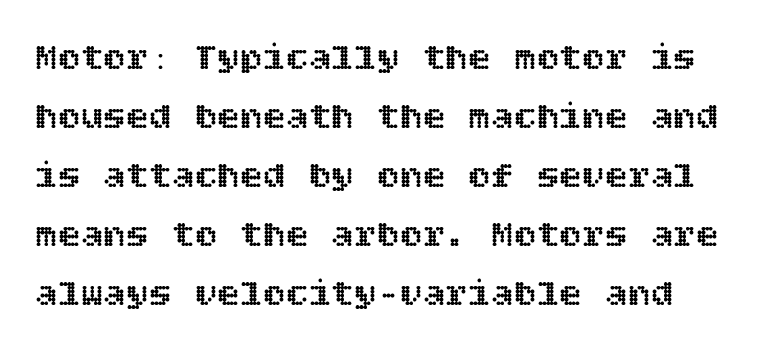
Does extra space separate the letters? No, they use regular spacing. The glyphs are unaccompanied by any horizontal stroke below them. Vertical strokes here are truly vertical. The space between consecutive lines is moderate.
